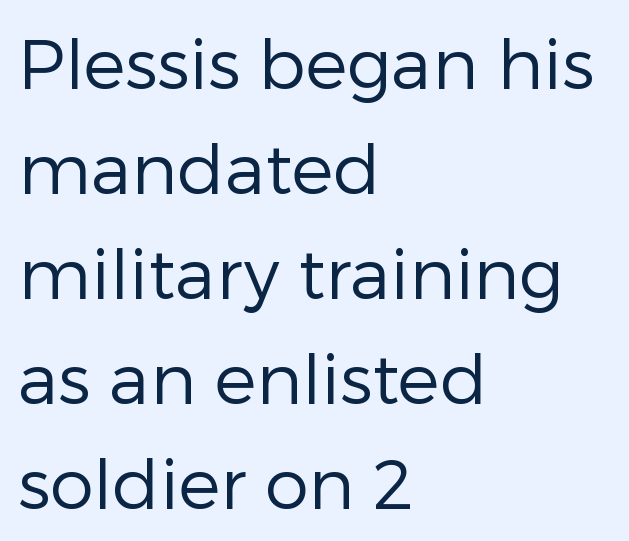
{"serif": "no", "italic": "no", "bold": "no", "weight": "regular", "width": "normal", "stroke_contrast": "low", "x_height": "medium", "monospaced": "no", "underline": "no", "align": "left", "line_spacing": "normal", "line_spacing_ratio": 1.5, "letter_spacing": "normal", "letter_spacing_em": 0.0, "glyph_px": 70}
